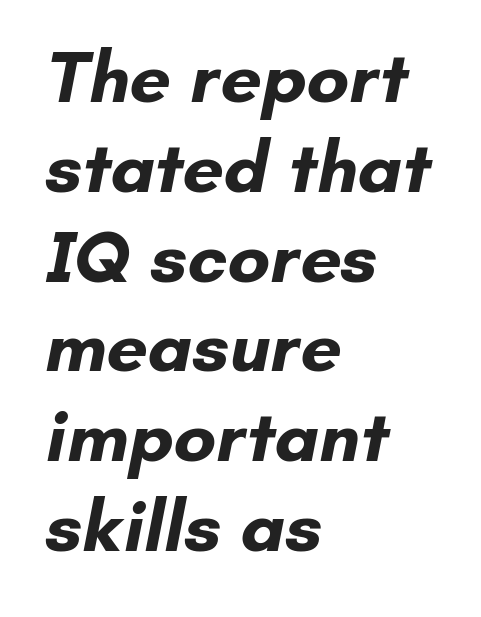
The image shows 73 px bold sans-serif type; set left-aligned, line spacing 1.23x, normal letter spacing, not underlined; low stroke contrast and a small x-height.
